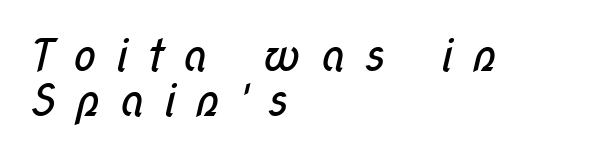
{"serif": "no", "bold": "no", "weight": "regular", "width": "condensed", "stroke_contrast": "low", "x_height": "medium", "monospaced": "no", "underline": "no", "align": "left", "line_spacing": "tight", "line_spacing_ratio": 1.02, "letter_spacing": "wide", "letter_spacing_em": 0.43, "glyph_px": 44}
